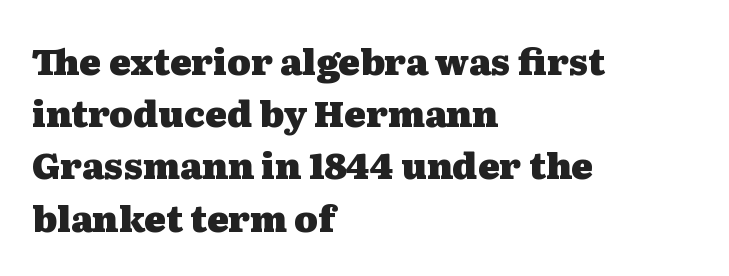
Q: Is the text bold? A: Yes.
Q: Is the text italic (slanted)? A: No, it is upright.
Q: Is the typeface a serif or a sans-serif typeface? A: Serif.
Q: Is the text underlined? A: No.
Q: How is the paragraph aligned? A: Left-aligned.
Q: Is the spacing between letters normal or unusually wide? A: Normal.
Q: Is the spacing between lines tight, normal or loose? A: Normal.
Q: Width (condensed, normal, or wide)? A: Wide.
Q: Stroke contrast? A: Medium.
Q: x-height? A: Medium.
Q: Monospaced? A: No.
